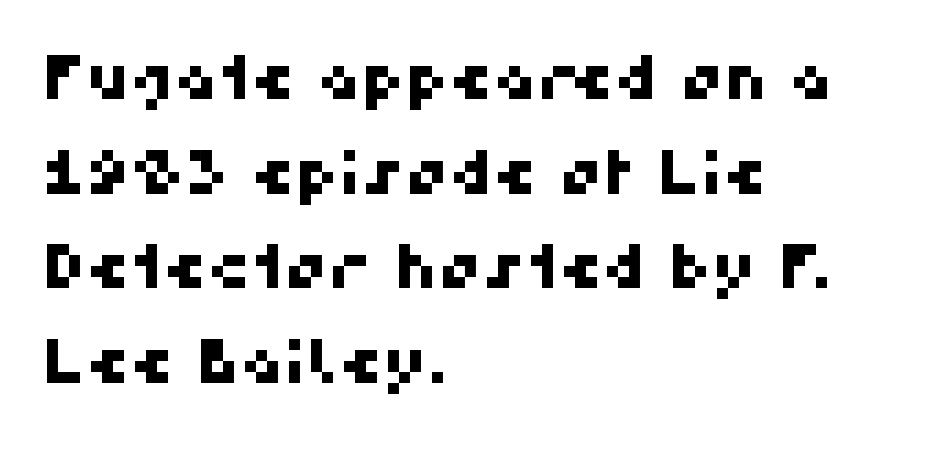
The passage is arranged the way most books set body copy — flush left. Character widths vary here, with narrow letters taking less room than wide ones. There is no visible air inserted between adjacent glyphs. The foot of each line stays bare and open. Compared with typical paragraphs, the rows here are spaced about the same.
